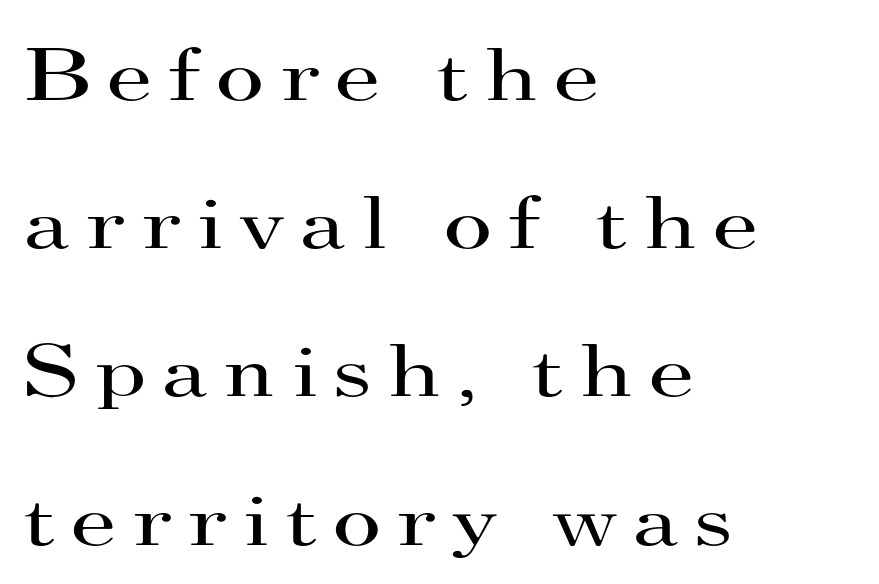
The designer went with a serif here, giving each stem small feet. This is roman type, the default non-slanted kind. Just letters on the line, the space beneath them empty. A great deal of white space separates one row of letters from the next. The passage shown is typed in a proportional face where columns would drift. These lines are set flush left with a ragged right edge.
